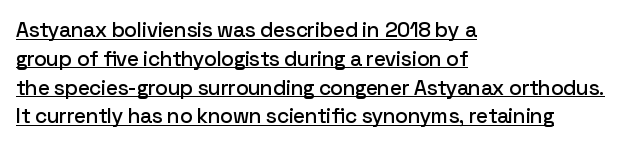
Line beginnings align vertically; line endings do not. Leading: standard. The horizontal fit of the characters is conventional and even. Ordinary non-slanted type is in use. Caption: lettering with a line underneath.
